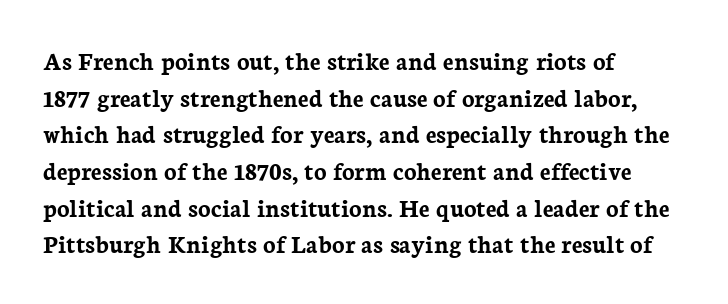
Caption: multi-line text, flush left, ragged right. Look at the tracking — it's just the regular setting, nothing added. Upright lettering throughout. The passage shown is emphatically bold. The passage shown is not underscored anywhere.
